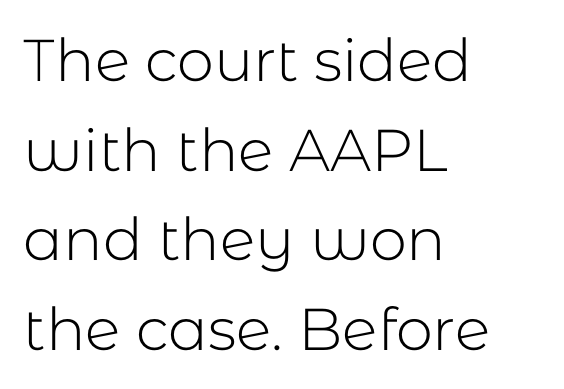
Spacing verdict: proportional, widths tailored to each character. The baseline area is clear. The setting favours the left margin, as ordinary paragraphs usually do. Serif or sans? Sans — the stroke terminals are bare.
